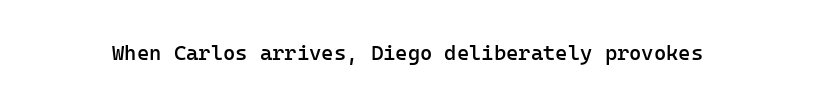
Typesetter's note: demi weight, one step under bold. The specimen omits any rule beneath the text block's lines. Is there any slant? The stems are plumb. Does extra space separate the letters? No, they use regular spacing.
